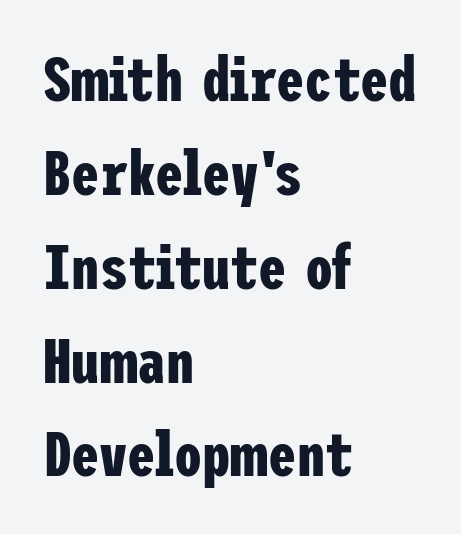
{"serif": "no", "italic": "no", "bold": "yes", "weight": "bold", "width": "condensed", "stroke_contrast": "low", "x_height": "medium", "underline": "no", "align": "left", "line_spacing": "normal", "line_spacing_ratio": 1.49, "letter_spacing": "normal", "letter_spacing_em": 0.0, "glyph_px": 63}
